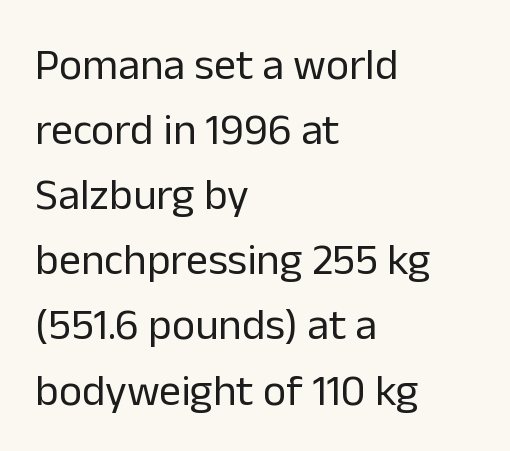
{"serif": "no", "italic": "no", "bold": "no", "weight": "regular", "width": "normal", "stroke_contrast": "low", "x_height": "medium", "monospaced": "no", "underline": "no", "align": "left", "line_spacing": "normal", "line_spacing_ratio": 1.48, "letter_spacing": "normal", "letter_spacing_em": 0.0, "glyph_px": 44}
